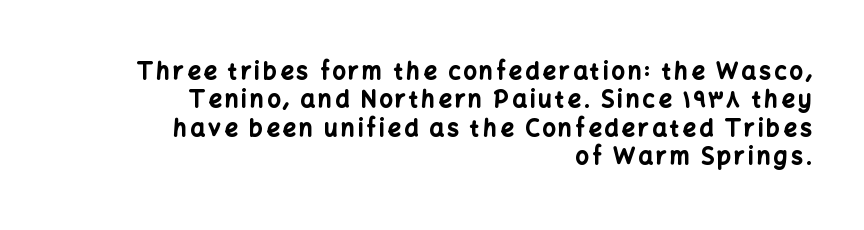
When letters stand straight like this, we call the style roman or upright. Line endings align vertically; line beginnings do not. On the weight axis this lands at bold, roughly 700. The baseline area is clear.
